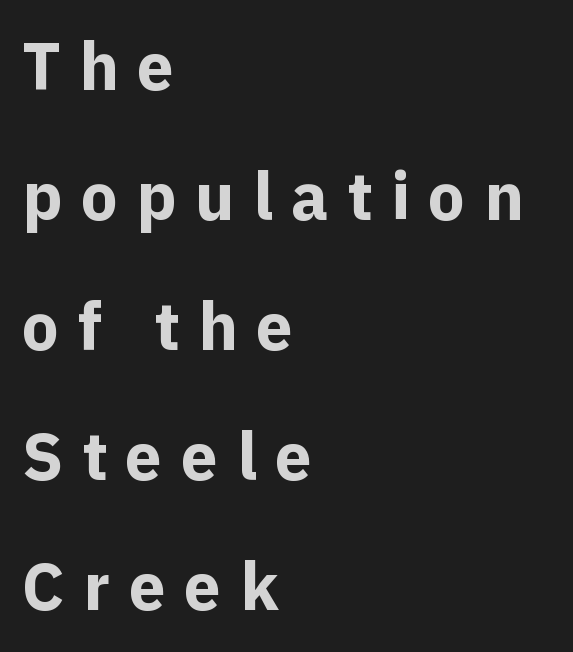
Q: Is the text bold? A: Yes.
Q: Is the text italic (slanted)? A: No, it is upright.
Q: Is the typeface a serif or a sans-serif typeface? A: Sans-serif.
Q: Is the text underlined? A: No.
Q: How is the paragraph aligned? A: Left-aligned.
Q: Is the spacing between letters normal or unusually wide? A: Unusually wide.
Q: Is the spacing between lines tight, normal or loose? A: Loose.
Q: Width (condensed, normal, or wide)? A: Normal.
Q: x-height? A: Medium.
Q: Monospaced? A: No.
